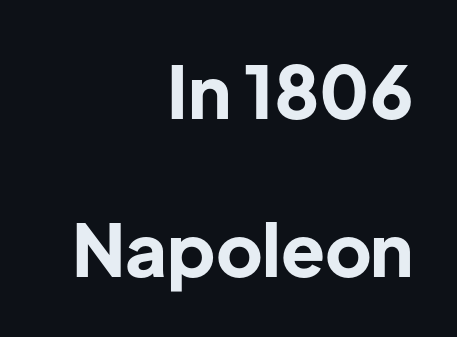
The image shows 72 px bold sans-serif type, upright; set right-aligned, loose line spacing (2.19x), normal letter spacing, not underlined; low stroke contrast and a medium x-height.
